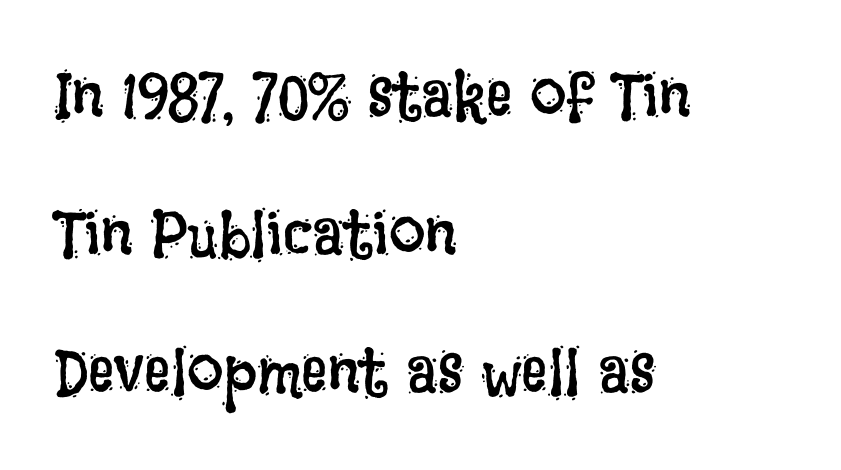
The strokes are not fattened; the text isn't bold. Character widths vary here, with narrow letters taking less room than wide ones. These lines are set flush left with a ragged right edge. Each row of text sits above clean, open space.
